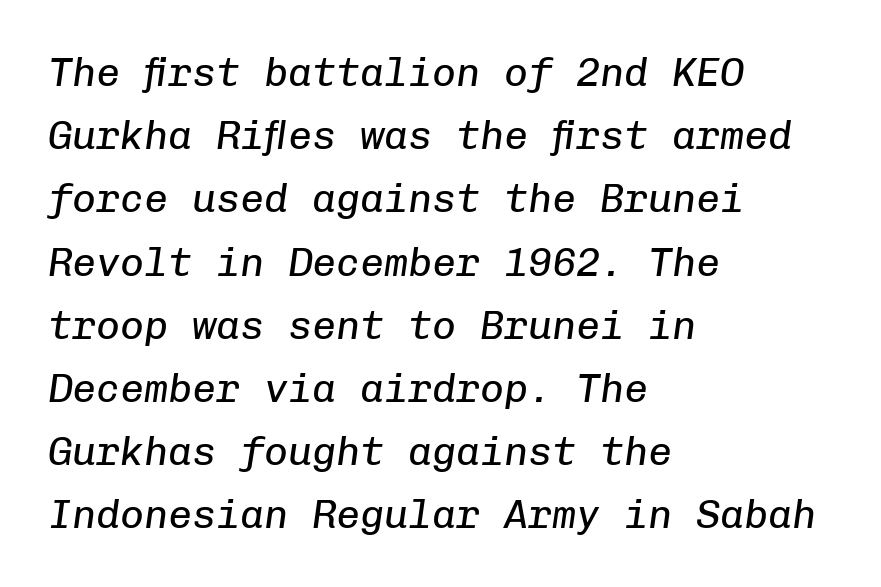
Q: Is the text bold? A: No.
Q: Is the text italic (slanted)? A: Yes, it leans right by about 8 degrees.
Q: Is the text underlined? A: No.
Q: How is the paragraph aligned? A: Left-aligned.
Q: Is the spacing between letters normal or unusually wide? A: Normal.
Q: Is the spacing between lines tight, normal or loose? A: Normal.
Q: Width (condensed, normal, or wide)? A: Normal.
Q: Stroke contrast? A: Low.
Q: x-height? A: Medium.
Q: Monospaced? A: Yes.
